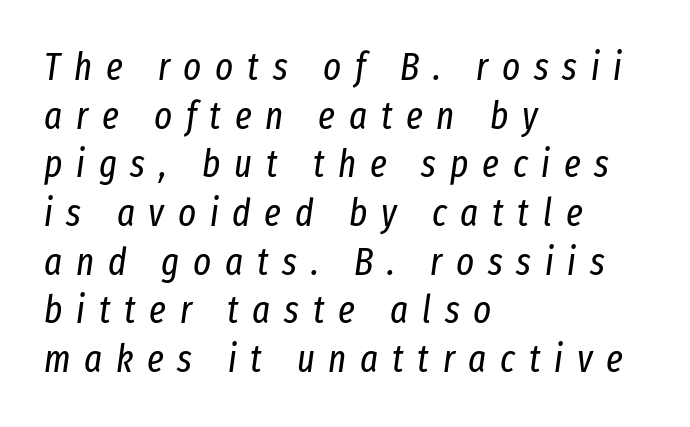
The image shows 38 px regular-weight, condensed type, italic (leaning right); set left-aligned, normal line spacing (1.28x), unusually wide letter spacing (+0.36 em), not underlined; low stroke contrast and a medium x-height.
